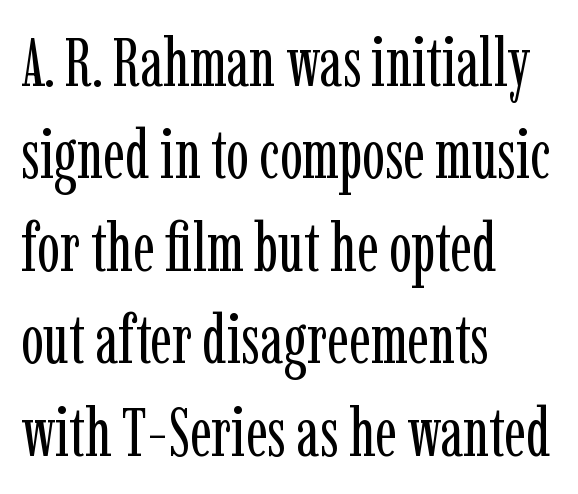
{"serif": "yes", "italic": "no", "bold": "no", "weight": "regular", "width": "condensed", "stroke_contrast": "low", "x_height": "medium", "monospaced": "no", "underline": "no", "align": "left", "line_spacing": "normal", "line_spacing_ratio": 1.36, "letter_spacing": "normal", "letter_spacing_em": 0.0, "glyph_px": 68}
